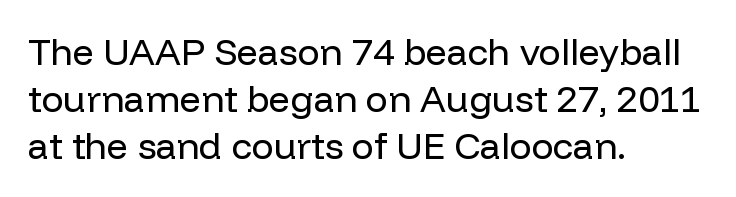
The passage shown is typed in a proportional face where columns would drift. Notice how the stems are strictly vertical — no italics here. The foot of each line stays bare and open. The font is comparable to plain body text, perhaps lighter.
